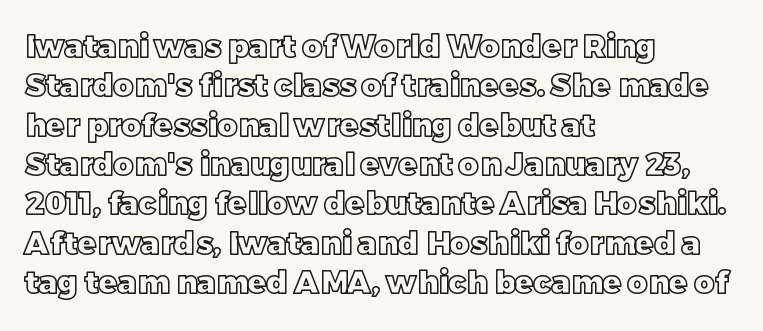
The image shows 31 px text type, upright; set left-aligned, normal line spacing (1.27x), normal letter spacing, not underlined; a large x-height.
